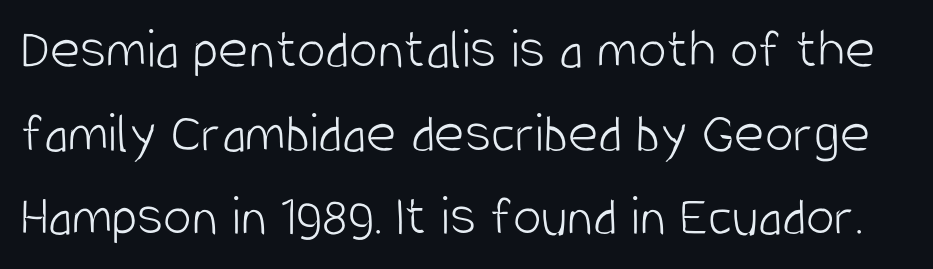
{"serif": "no", "italic": "no", "bold": "no", "weight": "light", "width": "condensed", "stroke_contrast": "low", "x_height": "large", "monospaced": "no", "underline": "no", "line_spacing": "normal", "line_spacing_ratio": 1.44, "letter_spacing": "normal", "letter_spacing_em": 0.0, "glyph_px": 58}
